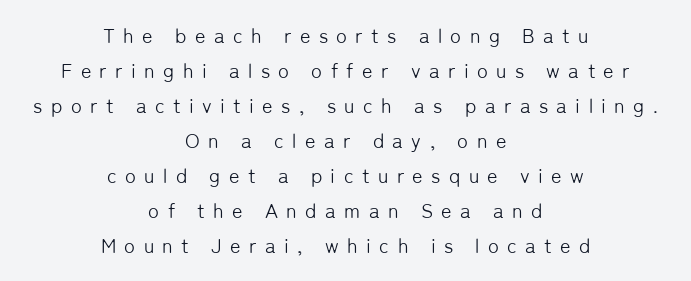
{"italic": "no", "bold": "no", "underline": "no", "align": "center", "line_spacing_ratio": 1.75, "letter_spacing": "wide", "letter_spacing_em": 0.42, "glyph_px": 20}
